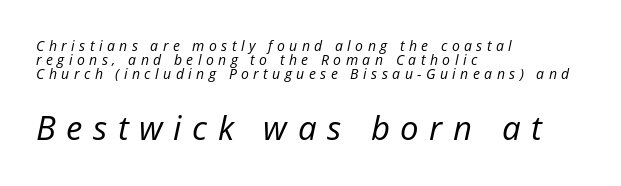
The image shows 33 px regular-weight type, italic (leaning right); set left-aligned, tight line spacing (0.99x), unusually wide letter spacing (+0.32 em), not underlined; the second (bottom) block is 2.36x larger; low stroke contrast and a medium x-height.
